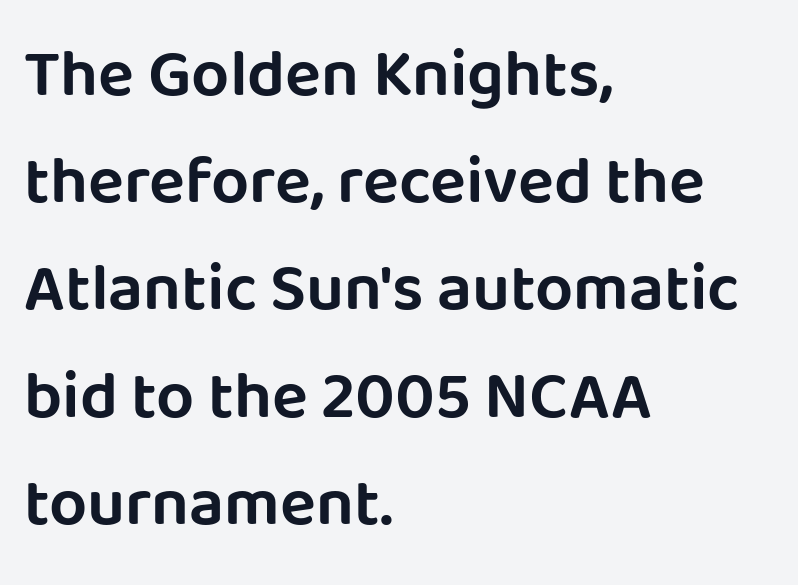
Type style note: lacks serifs. This is roman type, the default non-slanted kind. Horizontal bands of white between lines are of average thickness. Beneath every word, the page is bare. Spacing verdict: proportional, widths tailored to each character.
